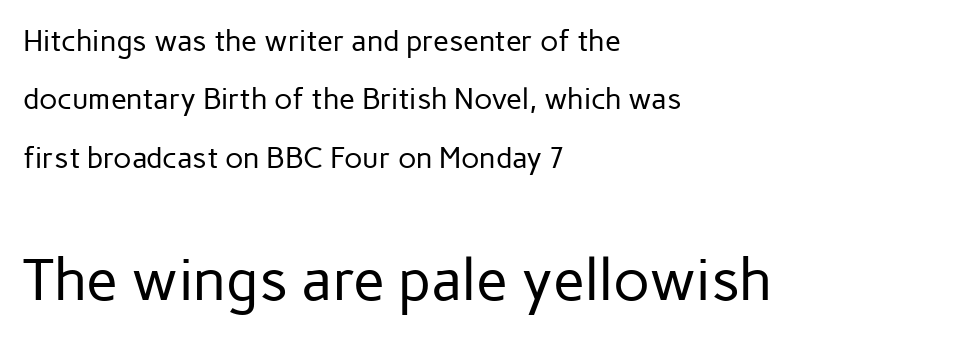
Lines of text with bare space underneath. The passage shown is typeset with a sans-serif family. Words appear dense and cohesive because spacing is normal. Rows of type keep a wide berth in the vertical direction. The lines are quadded left.
